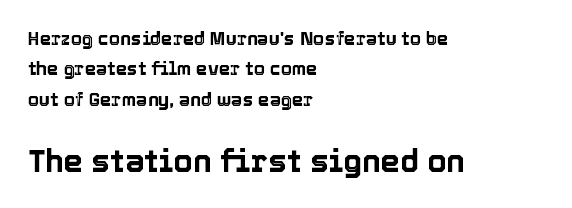
The image shows 31 px text type, upright; set left-aligned, normal line spacing (1.69x), normal letter spacing, not underlined; the second (bottom) block is 1.72x larger; a medium x-height.
